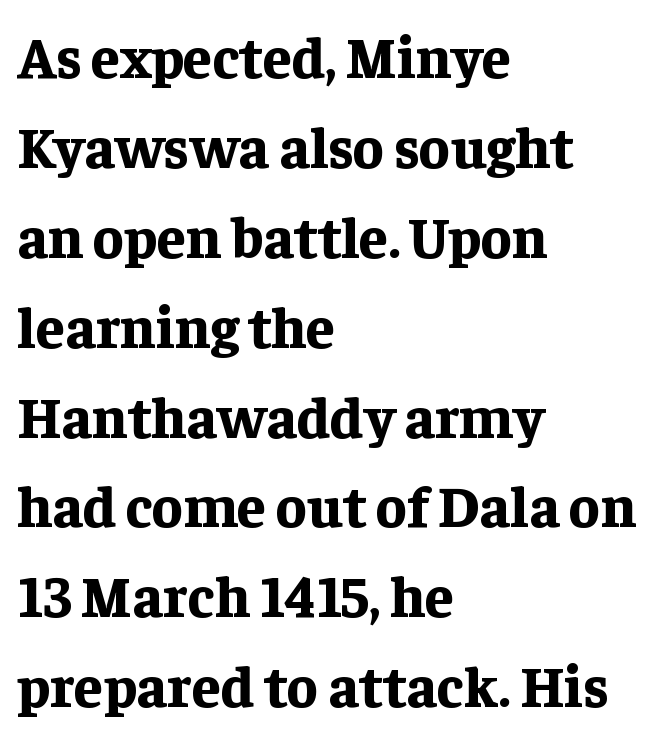
The image shows 58 px bold serif type, upright; set left-aligned, normal line spacing (1.55x), normal letter spacing, not underlined; low stroke contrast and a medium x-height.
